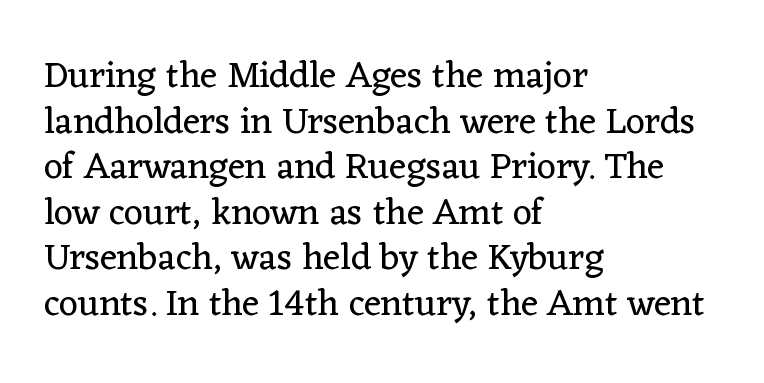
Beneath every word, the page is bare. Stroke terminals: seriffed. Nobody touched the tracking dial on this one. Weight class: somewhere from thin through regular.
